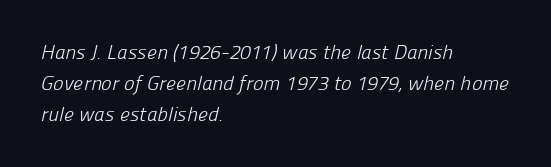
The image shows 20 px text type; set left-aligned, normal line spacing (1.56x), normal letter spacing, not underlined.
